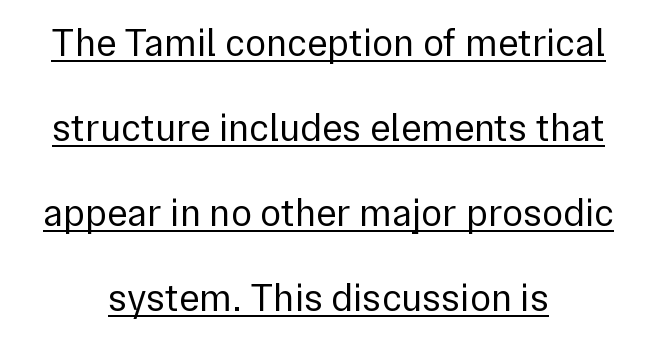
Q: Is the text bold? A: No.
Q: Is the text italic (slanted)? A: No, it is upright.
Q: Is the typeface a serif or a sans-serif typeface? A: Sans-serif.
Q: Is the text underlined? A: Yes.
Q: How is the paragraph aligned? A: Centered.
Q: Is the spacing between letters normal or unusually wide? A: Normal.
Q: Is the spacing between lines tight, normal or loose? A: Loose.
Q: Width (condensed, normal, or wide)? A: Normal.
Q: Stroke contrast? A: Low.
Q: x-height? A: Medium.
Q: Monospaced? A: No.
